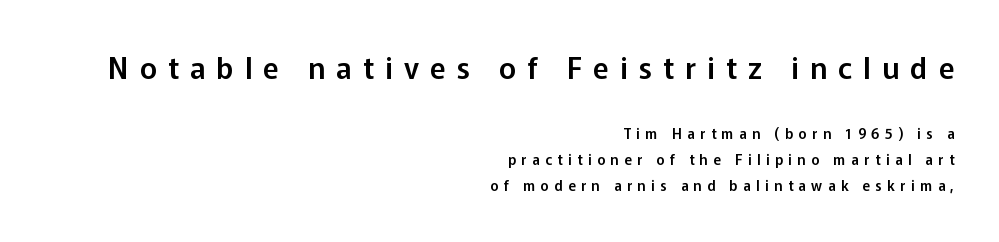
Q: Is the text italic (slanted)? A: No, it is upright.
Q: Is the typeface a serif or a sans-serif typeface? A: Sans-serif.
Q: Is the text underlined? A: No.
Q: How is the paragraph aligned? A: Right-aligned.
Q: Is the spacing between letters normal or unusually wide? A: Unusually wide.
Q: Which block of text is set in a larger size, the first (top) or the second (bottom)? A: The first (top) one.
Q: Width (condensed, normal, or wide)? A: Normal.
Q: Stroke contrast? A: Low.
Q: x-height? A: Medium.
Q: Monospaced? A: No.
